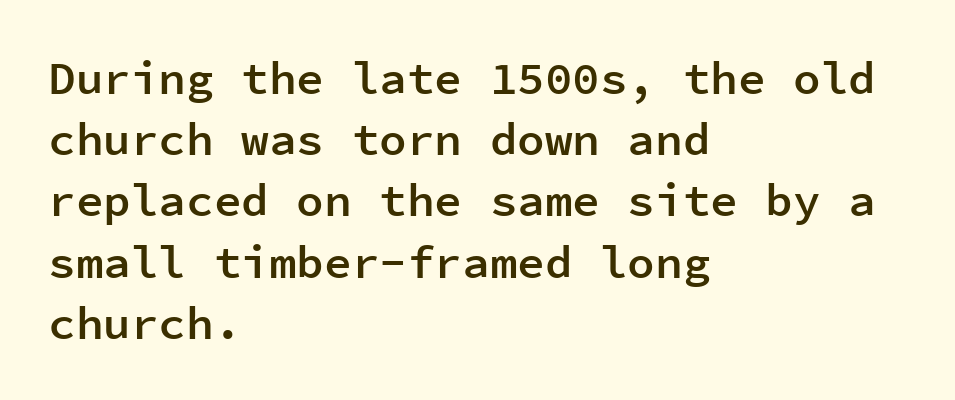
{"serif": "no", "italic": "no", "bold": "semi", "weight": "semibold", "width": "normal", "stroke_contrast": "low", "x_height": "medium", "monospaced": "yes", "underline": "no", "align": "left", "line_spacing": "normal", "line_spacing_ratio": 1.33, "letter_spacing": "normal", "letter_spacing_em": 0.0, "glyph_px": 46}
